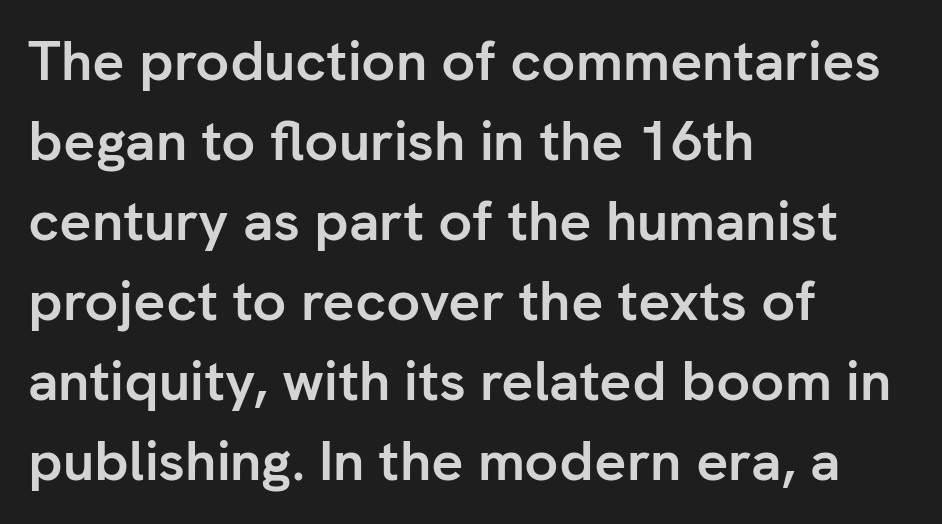
The passage shown is typeset with a sans-serif family. The vertical gap from one line to the next is medium. Horizontal alignment here is leftward, the default for most running prose. Here the glyphs are tracked normally, forming tight word shapes. When letters stand straight like this, we call the style roman or upright.
